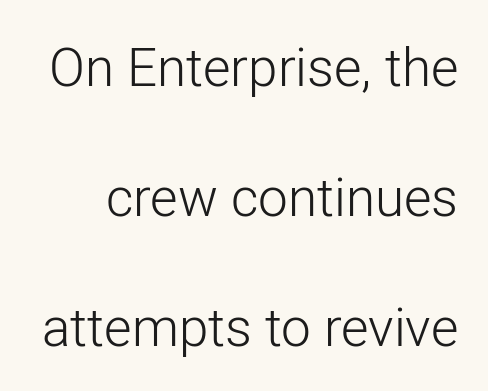
Q: Is the text bold? A: No.
Q: Is the text italic (slanted)? A: No, it is upright.
Q: Is the typeface a serif or a sans-serif typeface? A: Sans-serif.
Q: Is the text underlined? A: No.
Q: Is the spacing between letters normal or unusually wide? A: Normal.
Q: Is the spacing between lines tight, normal or loose? A: Loose.
Q: Width (condensed, normal, or wide)? A: Normal.
Q: Stroke contrast? A: Low.
Q: x-height? A: Medium.
Q: Monospaced? A: No.
